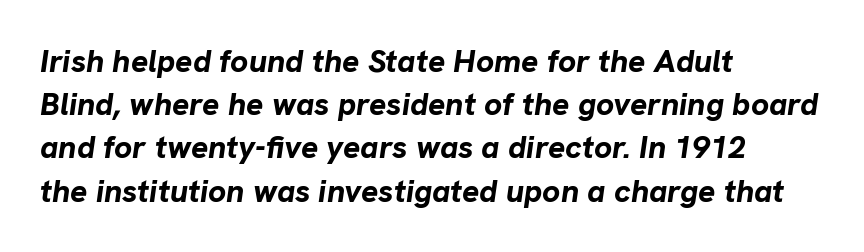
Q: Is the text bold? A: Yes.
Q: Is the text italic (slanted)? A: Yes, it leans right by about 8 degrees.
Q: Is the text underlined? A: No.
Q: How is the paragraph aligned? A: Left-aligned.
Q: Is the spacing between letters normal or unusually wide? A: Normal.
Q: Is the spacing between lines tight, normal or loose? A: Normal.
Q: Width (condensed, normal, or wide)? A: Normal.
Q: Stroke contrast? A: Low.
Q: x-height? A: Medium.
Q: Monospaced? A: No.
